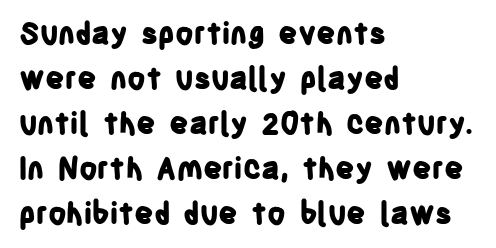
Quick note: not italic, upright. Each word holds together tightly as a unit, with standard inter-letter gaps. The letters advance in unequal steps, a hallmark of proportional type. Pretty heavy lettering here — definitely bold. Words float on clear page, feet unadorned. A normal amount of white space separates one row of letters from the next.
